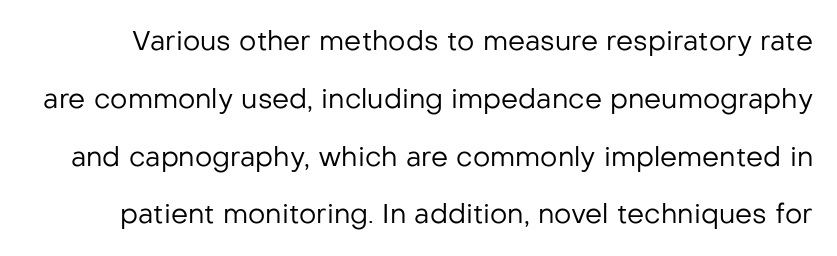
You could fit nearly another row in the gap between these rows. Designer's note — italics off, roman on. The tracking reads as untouched default to a designer's eye. A bare baseline throughout the passage. The weight would be labelled regular, book, light, or lighter still.
